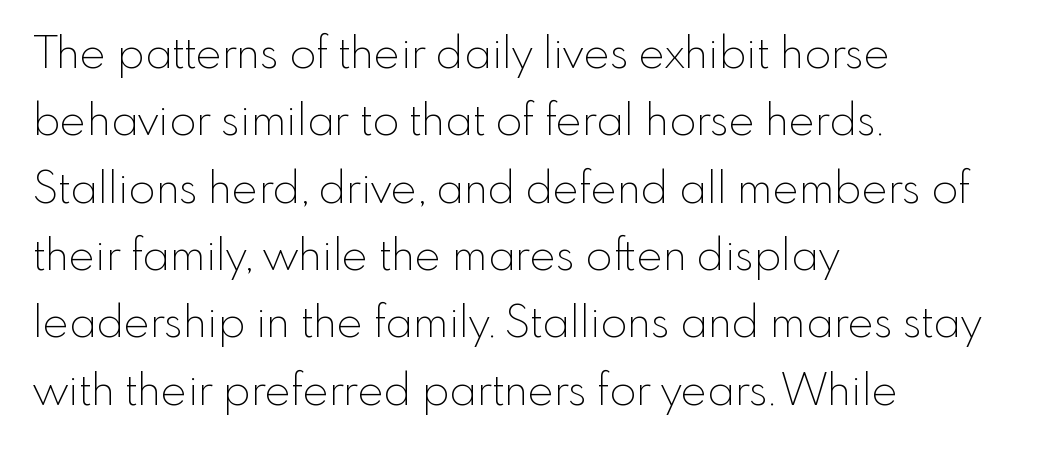
Q: Is the text bold? A: No.
Q: Is the text italic (slanted)? A: No, it is upright.
Q: Is the typeface a serif or a sans-serif typeface? A: Sans-serif.
Q: Is the text underlined? A: No.
Q: How is the paragraph aligned? A: Left-aligned.
Q: Is the spacing between letters normal or unusually wide? A: Normal.
Q: Is the spacing between lines tight, normal or loose? A: Normal.
Q: Width (condensed, normal, or wide)? A: Normal.
Q: x-height? A: Small.
Q: Monospaced? A: No.
